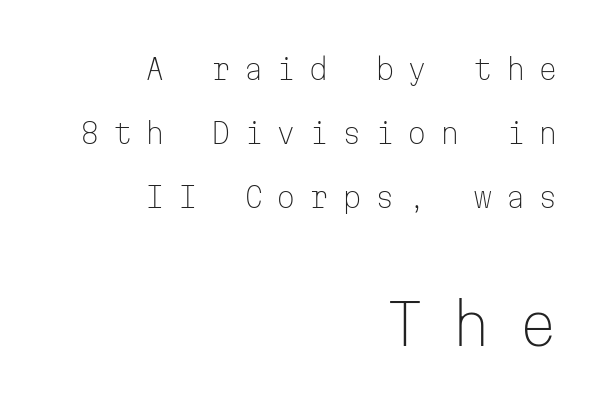
The horizontal fit of the characters is loose and conspicuously gappy. These lines were composed using upright roman letters. The passage shown begins with its smaller block and ends with its larger one. Reading down the column, the eye jumps a long way to each next line.
